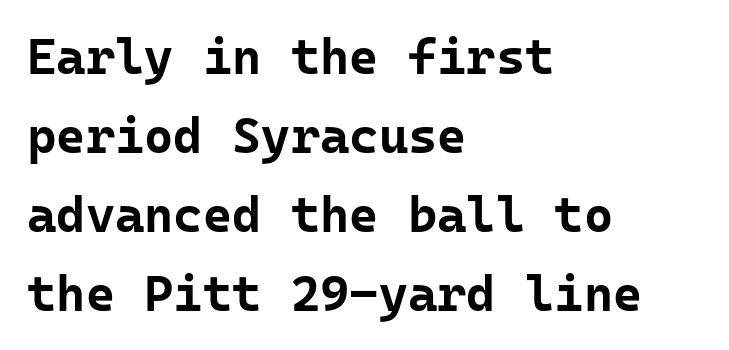
{"serif": "no", "italic": "no", "bold": "yes", "weight": "bold", "width": "normal", "stroke_contrast": "low", "x_height": "medium", "monospaced": "yes", "underline": "no", "align": "left", "line_spacing": "normal", "line_spacing_ratio": 1.58, "letter_spacing": "normal", "letter_spacing_em": 0.0, "glyph_px": 50}
